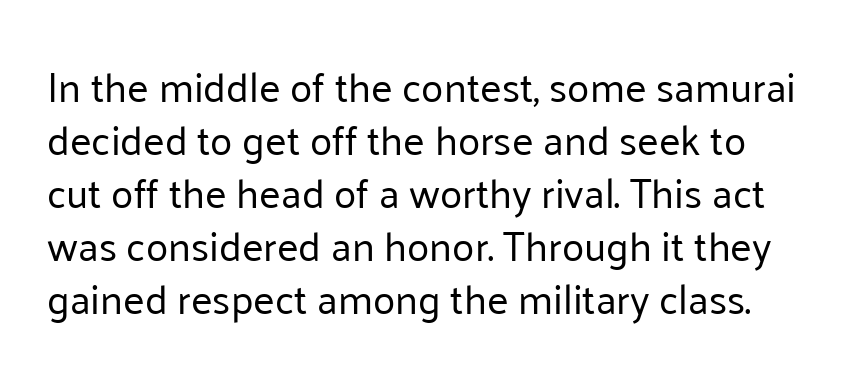
The image shows 41 px regular-weight sans-serif type, upright; set normal line spacing (1.29x), normal letter spacing, not underlined; low stroke contrast and a medium x-height.
